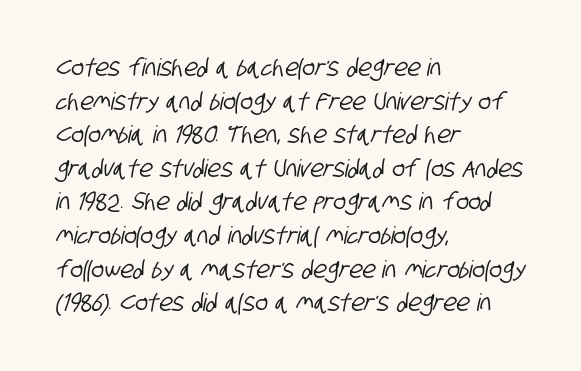
Q: Is the text underlined? A: No.
Q: How is the paragraph aligned? A: Left-aligned.
Q: Is the spacing between letters normal or unusually wide? A: Normal.
Q: Is the spacing between lines tight, normal or loose? A: Normal.
